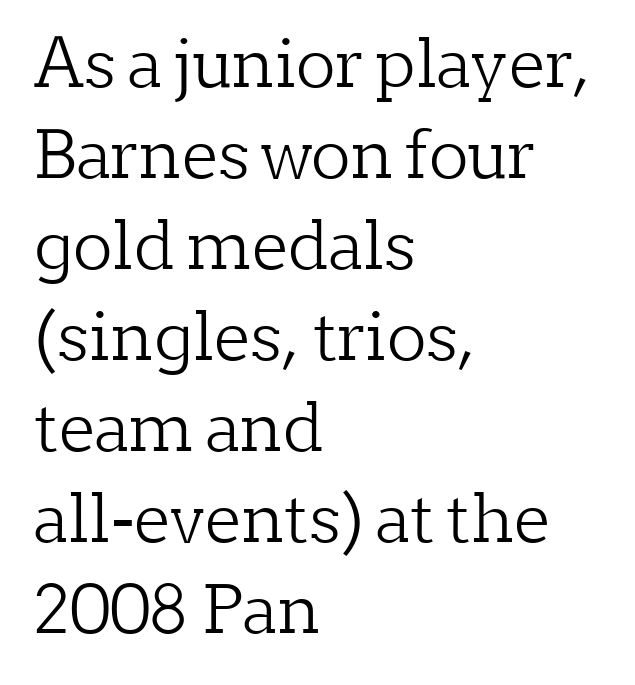
Q: Is the text bold? A: No.
Q: Is the text italic (slanted)? A: No, it is upright.
Q: Is the typeface a serif or a sans-serif typeface? A: Serif.
Q: Is the text underlined? A: No.
Q: How is the paragraph aligned? A: Left-aligned.
Q: Is the spacing between letters normal or unusually wide? A: Normal.
Q: Is the spacing between lines tight, normal or loose? A: Normal.
Q: Width (condensed, normal, or wide)? A: Normal.
Q: Stroke contrast? A: Low.
Q: x-height? A: Medium.
Q: Monospaced? A: No.
